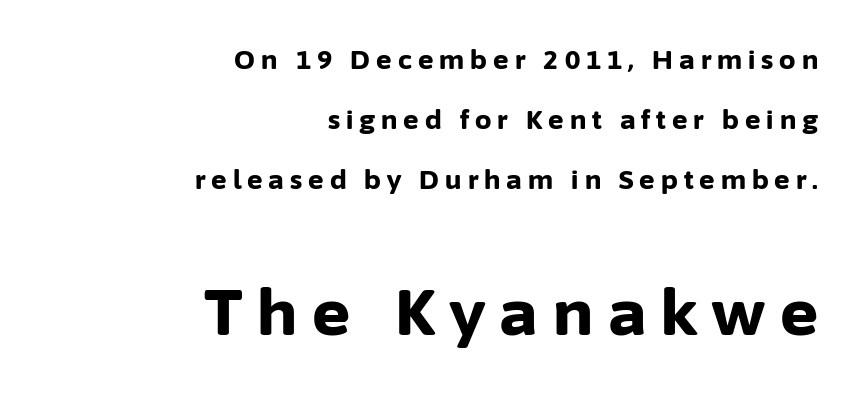
{"serif": "no", "italic": "no", "bold": "yes", "weight": "bold", "width": "normal", "stroke_contrast": "low", "x_height": "medium", "monospaced": "no", "underline": "no", "align": "right", "line_spacing": "loose", "line_spacing_ratio": 2.3, "letter_spacing": "wide", "letter_spacing_em": 0.23, "larger_block": "second", "size_ratio": 2.46, "glyph_px": 64}
